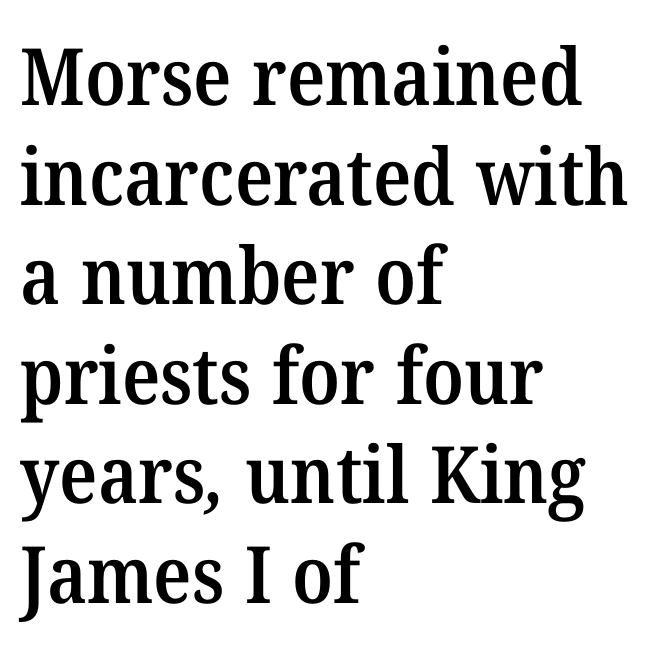
Q: Is the text bold? A: Semi-bold.
Q: Is the typeface a serif or a sans-serif typeface? A: Serif.
Q: Is the text underlined? A: No.
Q: How is the paragraph aligned? A: Left-aligned.
Q: Is the spacing between letters normal or unusually wide? A: Normal.
Q: Is the spacing between lines tight, normal or loose? A: Normal.
Q: Width (condensed, normal, or wide)? A: Normal.
Q: Stroke contrast? A: Medium.
Q: x-height? A: Medium.
Q: Monospaced? A: No.
